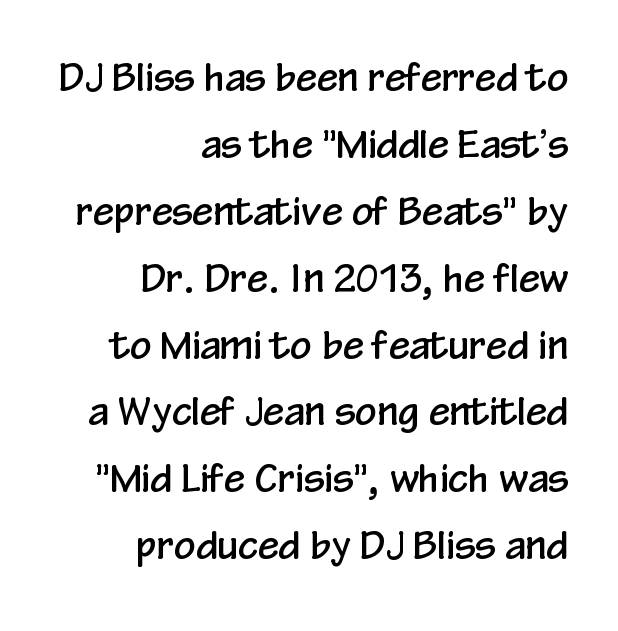
{"serif": "no", "italic": "no", "width": "condensed", "stroke_contrast": "low", "x_height": "medium", "monospaced": "no", "underline": "no", "align": "right", "line_spacing_ratio": 1.76, "letter_spacing": "normal", "letter_spacing_em": 0.0, "glyph_px": 38}
